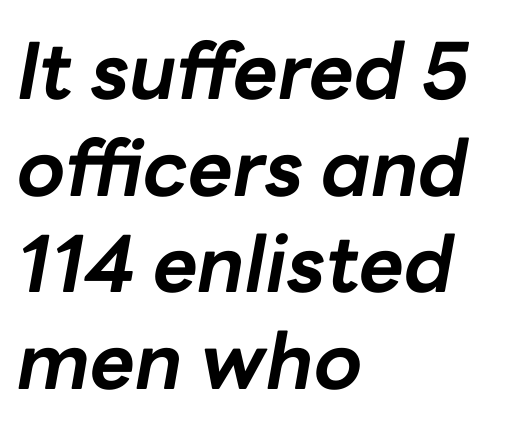
Character widths vary here, with narrow letters taking less room than wide ones. The string is rendered with underlining switched off. Thick stems and heavy bowls — unmistakably bold. Caption: multi-line text, flush left, ragged right.
